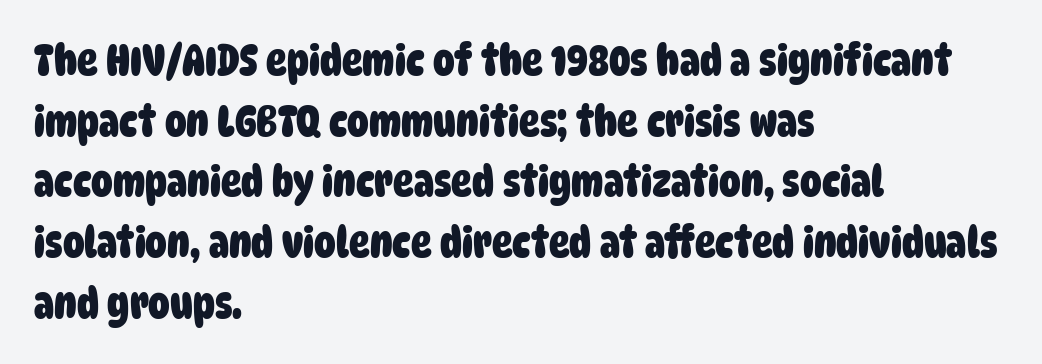
Q: Is the text bold? A: Yes.
Q: Is the typeface a serif or a sans-serif typeface? A: Sans-serif.
Q: Is the text underlined? A: No.
Q: How is the paragraph aligned? A: Left-aligned.
Q: Is the spacing between letters normal or unusually wide? A: Normal.
Q: Is the spacing between lines tight, normal or loose? A: Normal.
Q: Width (condensed, normal, or wide)? A: Condensed.
Q: Stroke contrast? A: Low.
Q: x-height? A: Large.
Q: Monospaced? A: No.
